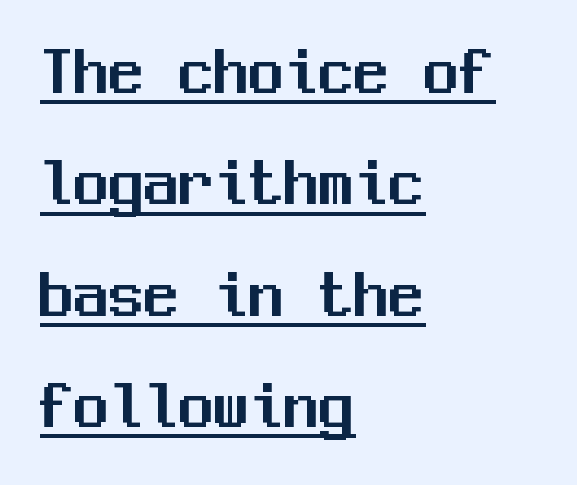
{"serif": "no", "italic": "no", "width": "normal", "stroke_contrast": "medium", "x_height": "medium", "monospaced": "yes", "underline": "yes", "align": "left", "line_spacing": "normal", "line_spacing_ratio": 1.59, "letter_spacing": "normal", "letter_spacing_em": 0.0, "glyph_px": 70}
